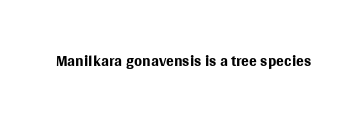
{"italic": "no", "bold": "no", "underline": "no", "letter_spacing": "normal", "letter_spacing_em": 0.0, "glyph_px": 23}
